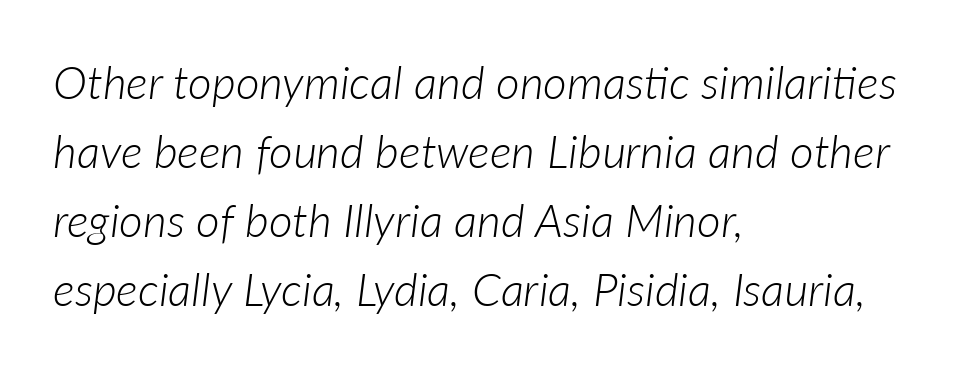
The image shows 46 px light type, italic (leaning right); set left-aligned, normal line spacing (1.5x), normal letter spacing, not underlined; low stroke contrast and a medium x-height.
